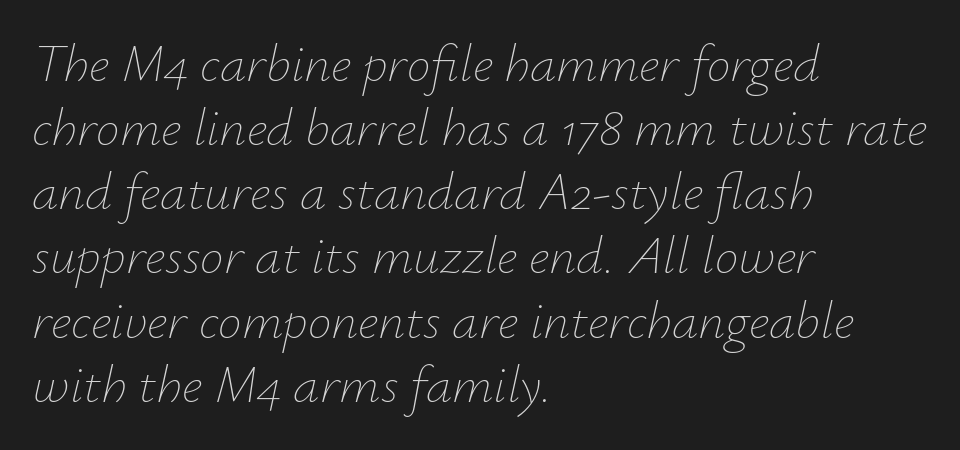
Q: Is the text bold? A: No.
Q: Is the text italic (slanted)? A: Yes, it leans right by about 12 degrees.
Q: Is the text underlined? A: No.
Q: How is the paragraph aligned? A: Left-aligned.
Q: Is the spacing between letters normal or unusually wide? A: Normal.
Q: Width (condensed, normal, or wide)? A: Normal.
Q: Stroke contrast? A: Low.
Q: x-height? A: Small.
Q: Monospaced? A: No.
